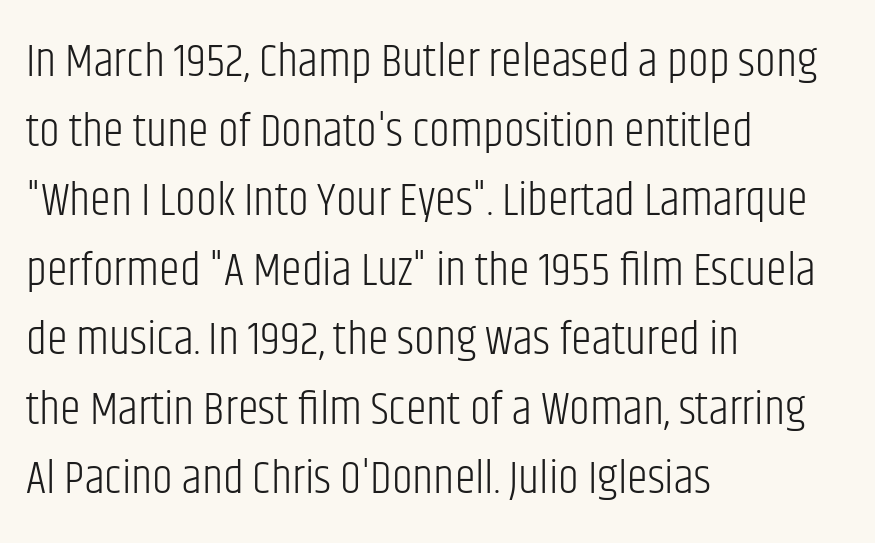
Q: Is the text bold? A: No.
Q: Is the text italic (slanted)? A: No, it is upright.
Q: Is the typeface a serif or a sans-serif typeface? A: Sans-serif.
Q: Is the text underlined? A: No.
Q: How is the paragraph aligned? A: Left-aligned.
Q: Is the spacing between letters normal or unusually wide? A: Normal.
Q: Is the spacing between lines tight, normal or loose? A: Normal.
Q: Width (condensed, normal, or wide)? A: Condensed.
Q: Stroke contrast? A: Low.
Q: x-height? A: Large.
Q: Monospaced? A: No.
